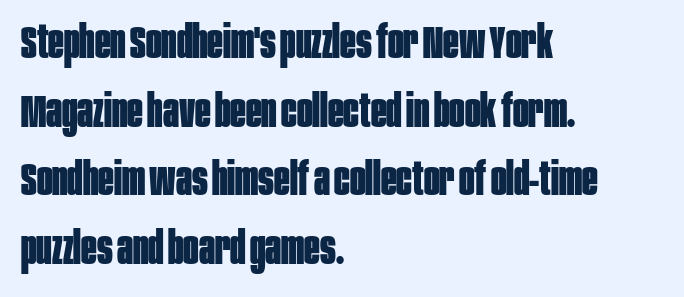
The image shows 46 px bold, condensed sans-serif type, upright; set left-aligned, normal line spacing (1.49x), normal letter spacing, not underlined; low stroke contrast and a large x-height.
